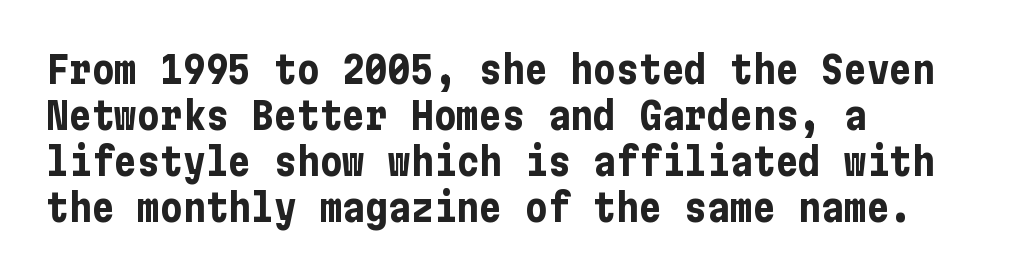
Descenders are the only things crossing below the line. It's the straight-up-and-down kind of type. Serif or sans? Sans — the stroke terminals are bare. The passage shown is emphatically bold. Each word holds together tightly as a unit, with standard inter-letter gaps. A classic flush-left, rag-right setting is used for this passage.
